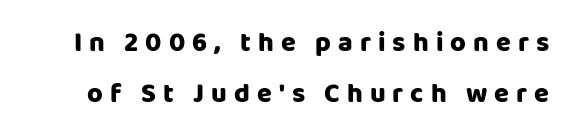
Q: Is the text bold? A: Yes.
Q: Is the text italic (slanted)? A: No, it is upright.
Q: Is the text underlined? A: No.
Q: Is the spacing between letters normal or unusually wide? A: Unusually wide.
